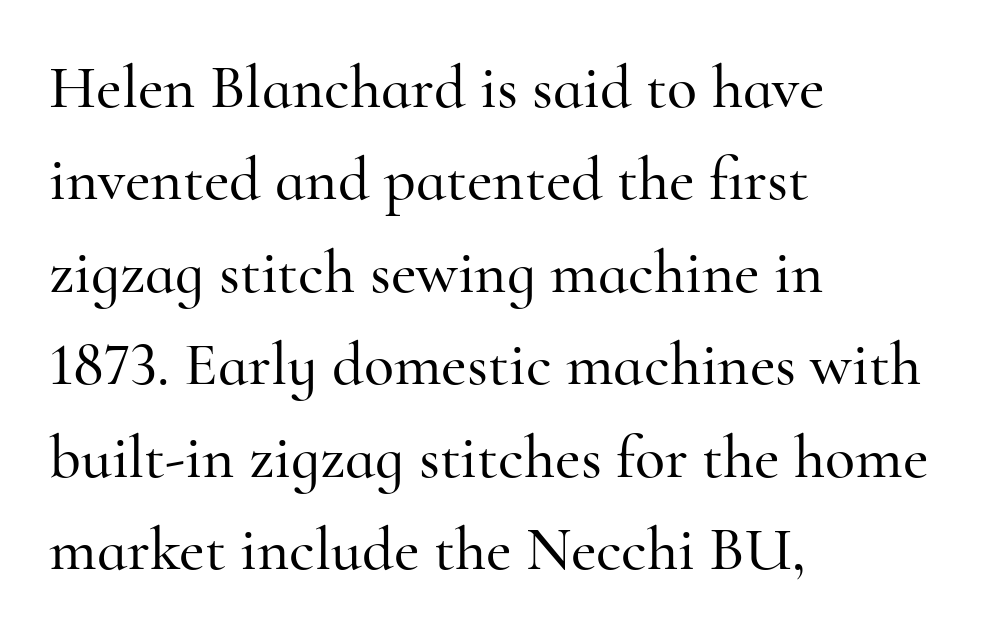
Q: Is the text italic (slanted)? A: No, it is upright.
Q: Is the typeface a serif or a sans-serif typeface? A: Serif.
Q: Is the text underlined? A: No.
Q: How is the paragraph aligned? A: Left-aligned.
Q: Is the spacing between letters normal or unusually wide? A: Normal.
Q: Is the spacing between lines tight, normal or loose? A: Normal.
Q: Width (condensed, normal, or wide)? A: Normal.
Q: Stroke contrast? A: High.
Q: x-height? A: Small.
Q: Monospaced? A: No.
